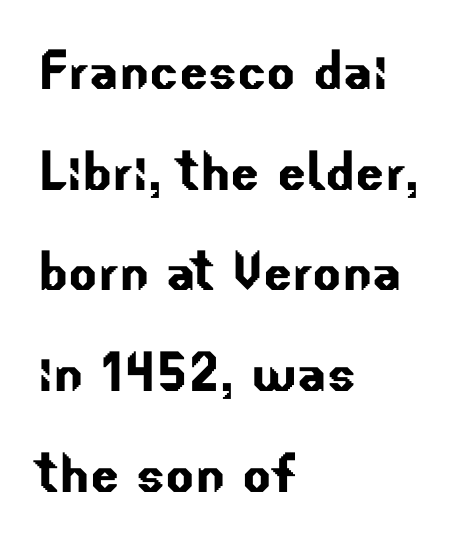
{"serif": "no", "width": "normal", "stroke_contrast": "low", "x_height": "small", "monospaced": "no", "underline": "no", "align": "left", "line_spacing": "normal", "line_spacing_ratio": 1.48, "letter_spacing": "normal", "letter_spacing_em": 0.0, "glyph_px": 68}
